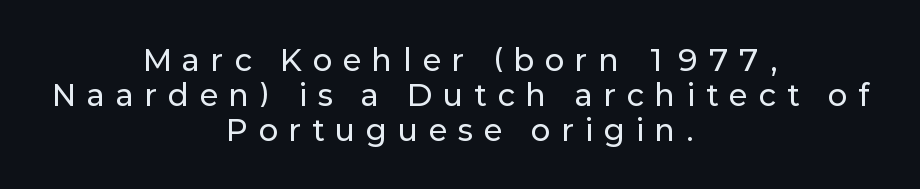
Q: Is the text italic (slanted)? A: No, it is upright.
Q: Is the typeface a serif or a sans-serif typeface? A: Sans-serif.
Q: Is the text underlined? A: No.
Q: How is the paragraph aligned? A: Centered.
Q: Is the spacing between letters normal or unusually wide? A: Unusually wide.
Q: Width (condensed, normal, or wide)? A: Normal.
Q: Stroke contrast? A: Low.
Q: x-height? A: Medium.
Q: Monospaced? A: No.
